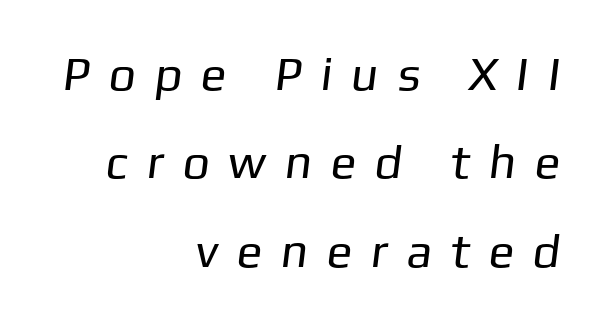
Q: Is the text bold? A: No.
Q: Is the typeface a serif or a sans-serif typeface? A: Sans-serif.
Q: Is the text underlined? A: No.
Q: How is the paragraph aligned? A: Right-aligned.
Q: Is the spacing between letters normal or unusually wide? A: Unusually wide.
Q: Width (condensed, normal, or wide)? A: Normal.
Q: Stroke contrast? A: Low.
Q: x-height? A: Medium.
Q: Monospaced? A: No.
